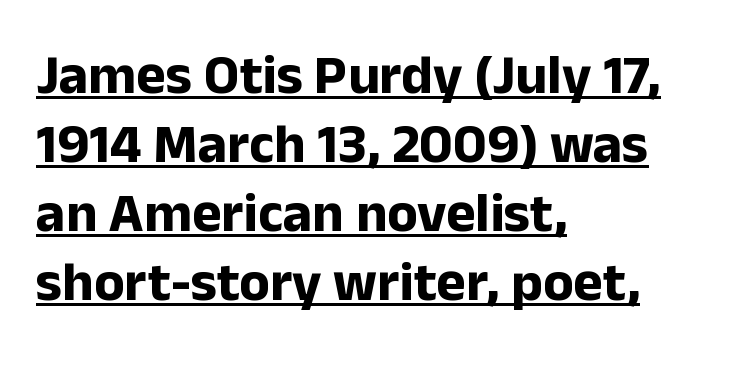
{"serif": "no", "italic": "no", "bold": "yes", "weight": "bold", "width": "normal", "stroke_contrast": "low", "x_height": "medium", "monospaced": "no", "underline": "yes", "align": "left", "line_spacing_ratio": 1.23, "letter_spacing": "normal", "letter_spacing_em": 0.0, "glyph_px": 56}
